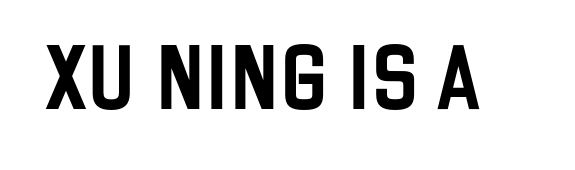
Varying glyph widths throughout — classic text-font behaviour. Posture: vertical. Honestly, there is no underline to notice here at all. The rendering keeps characters at their native spacing. Are there feet on the stems? There aren't — it's a sans.
